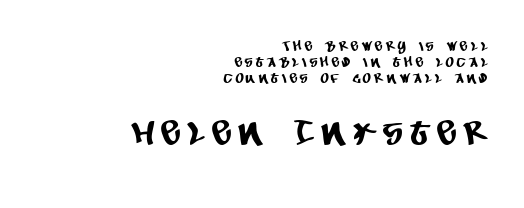
{"serif": "no", "width": "condensed", "stroke_contrast": "low", "x_height": "large", "monospaced": "no", "underline": "no", "align": "right", "line_spacing": "tight", "line_spacing_ratio": 1.13, "letter_spacing": "wide", "letter_spacing_em": 0.25, "larger_block": "second", "size_ratio": 2.5, "glyph_px": 35}
